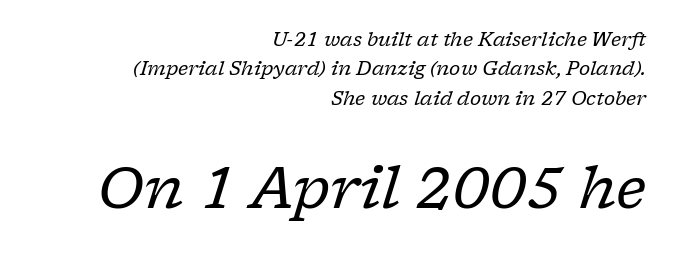
{"serif": "yes", "italic": "yes", "lean": "right", "slant_degrees": 17, "bold": "no", "weight": "regular", "width": "normal", "stroke_contrast": "low", "x_height": "medium", "monospaced": "no", "underline": "no", "align": "right", "line_spacing": "normal", "line_spacing_ratio": 1.54, "letter_spacing": "normal", "letter_spacing_em": 0.0, "larger_block": "second", "size_ratio": 3.0, "glyph_px": 57}
